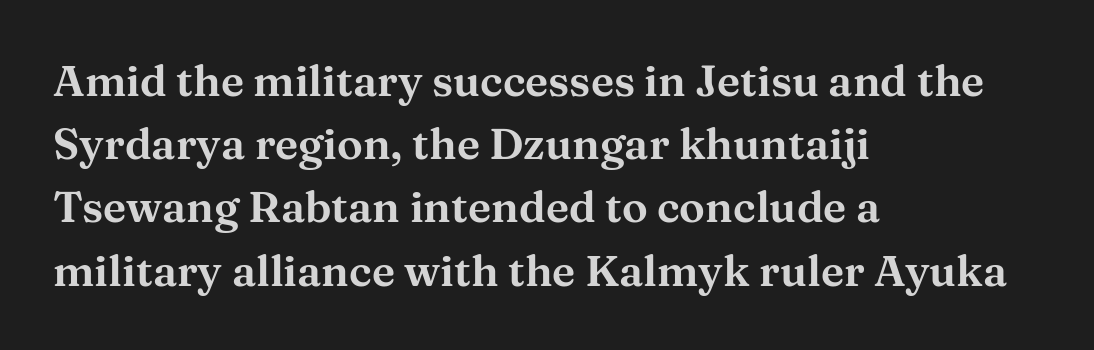
Q: Is the text italic (slanted)? A: No, it is upright.
Q: Is the typeface a serif or a sans-serif typeface? A: Serif.
Q: Is the text underlined? A: No.
Q: How is the paragraph aligned? A: Left-aligned.
Q: Is the spacing between letters normal or unusually wide? A: Normal.
Q: Is the spacing between lines tight, normal or loose? A: Normal.
Q: Width (condensed, normal, or wide)? A: Wide.
Q: Stroke contrast? A: Medium.
Q: x-height? A: Medium.
Q: Monospaced? A: No.
